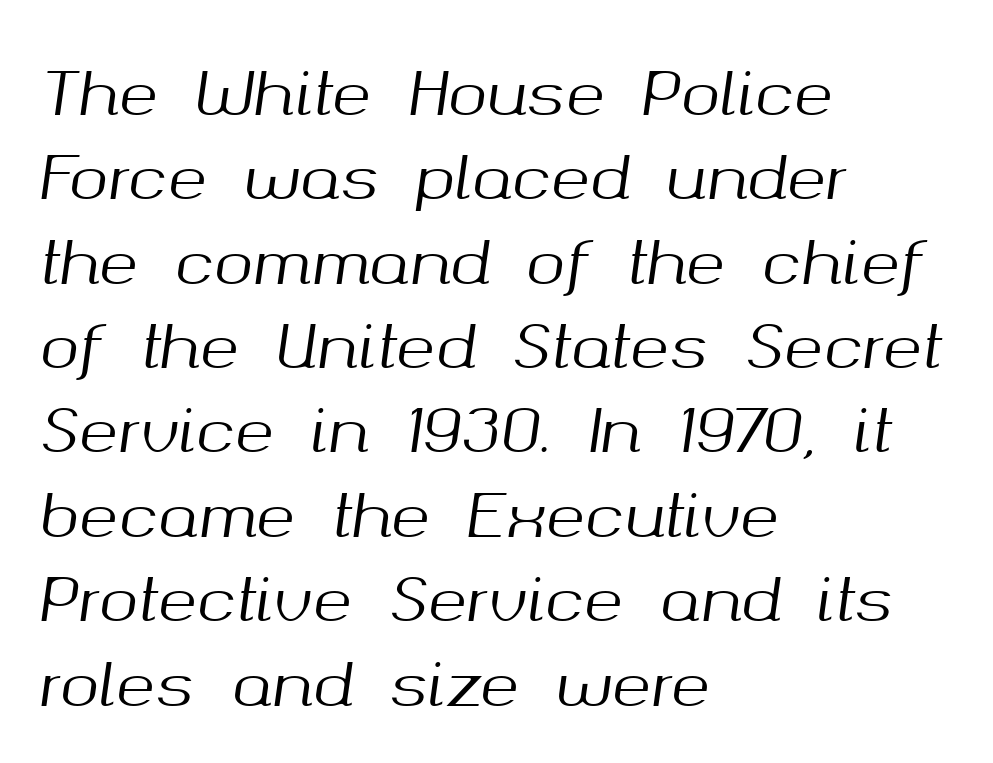
The image shows 59 px text type, italic (leaning right); set left-aligned, normal line spacing (1.43x), normal letter spacing, not underlined; medium stroke contrast and a medium x-height.
